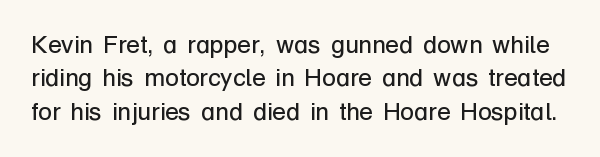
Q: Is the text bold? A: No.
Q: Is the text italic (slanted)? A: No, it is upright.
Q: Is the text underlined? A: No.
Q: Is the spacing between letters normal or unusually wide? A: Normal.
Q: Is the spacing between lines tight, normal or loose? A: Normal.
